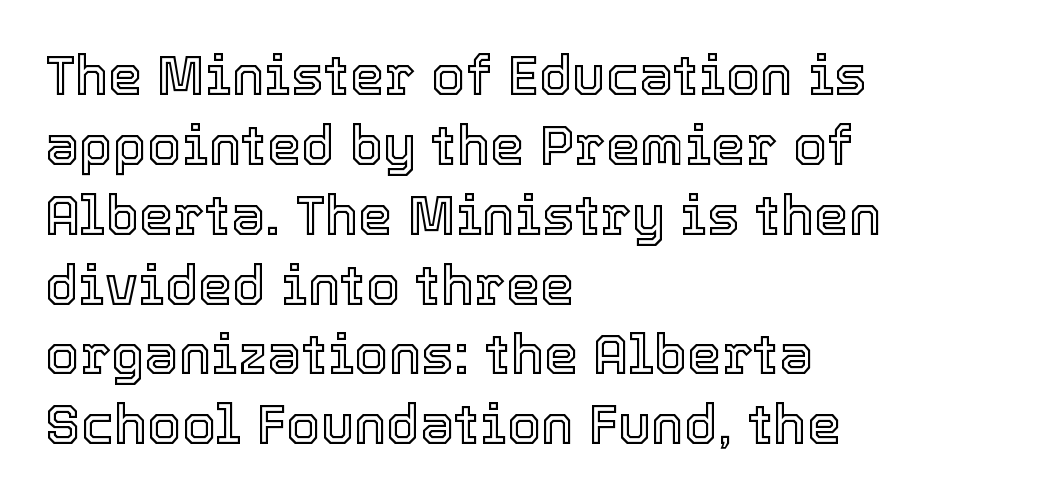
{"italic": "no", "width": "normal", "x_height": "medium", "monospaced": "no", "underline": "no", "align": "left", "line_spacing": "normal", "line_spacing_ratio": 1.27, "letter_spacing": "normal", "letter_spacing_em": 0.0, "glyph_px": 55}
